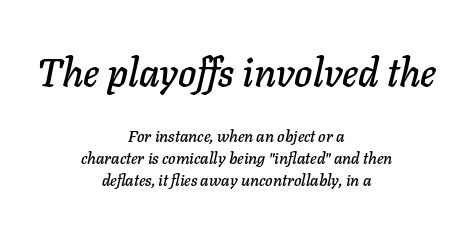
The image shows 39 px text type, italic (leaning right); set centered, normal line spacing (1.36x), normal letter spacing, not underlined; the first (top) block is 2.44x larger; low stroke contrast and a medium x-height.
